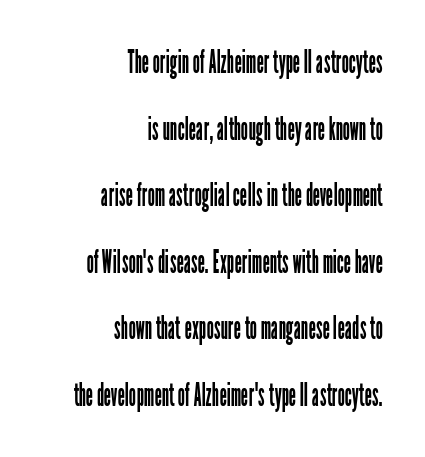
{"serif": "no", "italic": "no", "bold": "no", "weight": "regular", "width": "condensed", "stroke_contrast": "low", "x_height": "medium", "monospaced": "no", "underline": "no", "align": "right", "line_spacing": "loose", "line_spacing_ratio": 2.08, "letter_spacing": "normal", "letter_spacing_em": 0.0, "glyph_px": 32}
